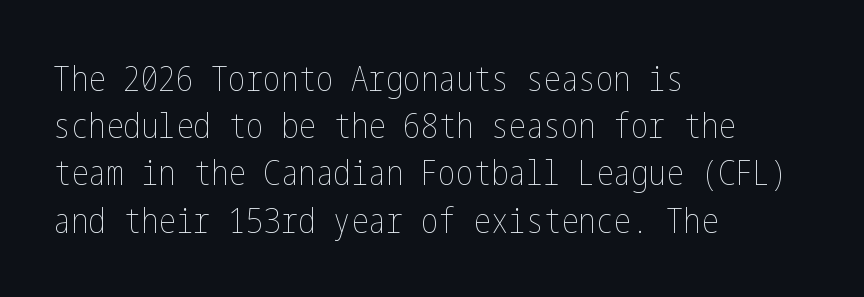
Q: Is the text bold? A: No.
Q: Is the text italic (slanted)? A: No, it is upright.
Q: Is the text underlined? A: No.
Q: How is the paragraph aligned? A: Left-aligned.
Q: Is the spacing between letters normal or unusually wide? A: Normal.
Q: Is the spacing between lines tight, normal or loose? A: Normal.
Q: Width (condensed, normal, or wide)? A: Condensed.
Q: Stroke contrast? A: Low.
Q: x-height? A: Medium.
